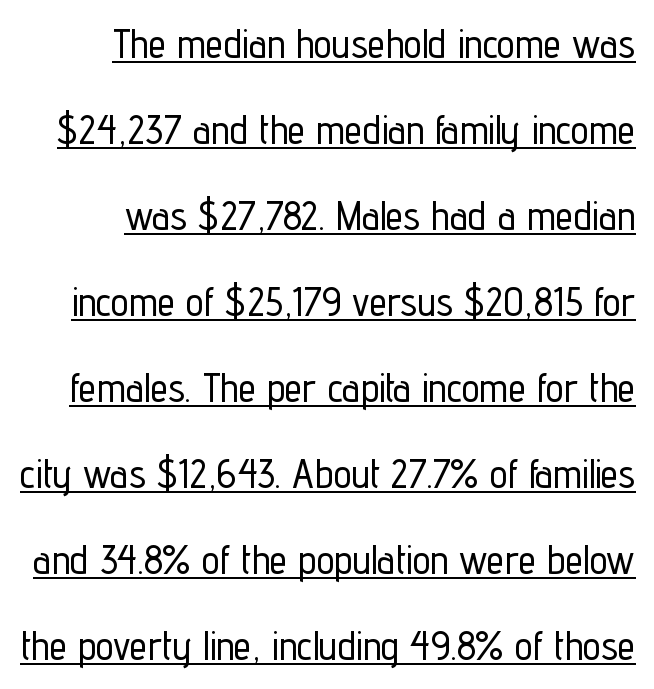
Q: Is the text italic (slanted)? A: No, it is upright.
Q: Is the typeface a serif or a sans-serif typeface? A: Sans-serif.
Q: Is the text underlined? A: Yes.
Q: How is the paragraph aligned? A: Right-aligned.
Q: Is the spacing between letters normal or unusually wide? A: Normal.
Q: Is the spacing between lines tight, normal or loose? A: Loose.
Q: Width (condensed, normal, or wide)? A: Condensed.
Q: Stroke contrast? A: Low.
Q: x-height? A: Medium.
Q: Monospaced? A: No.
